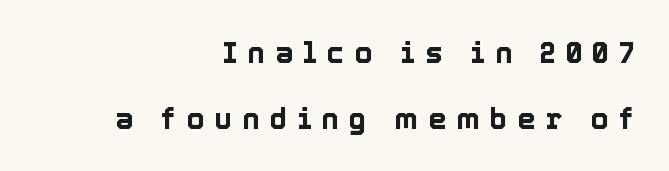
The image shows 29 px text type, upright; set right-aligned, loose line spacing (2.26x), unusually wide letter spacing (+0.35 em), not underlined; a medium x-height.
